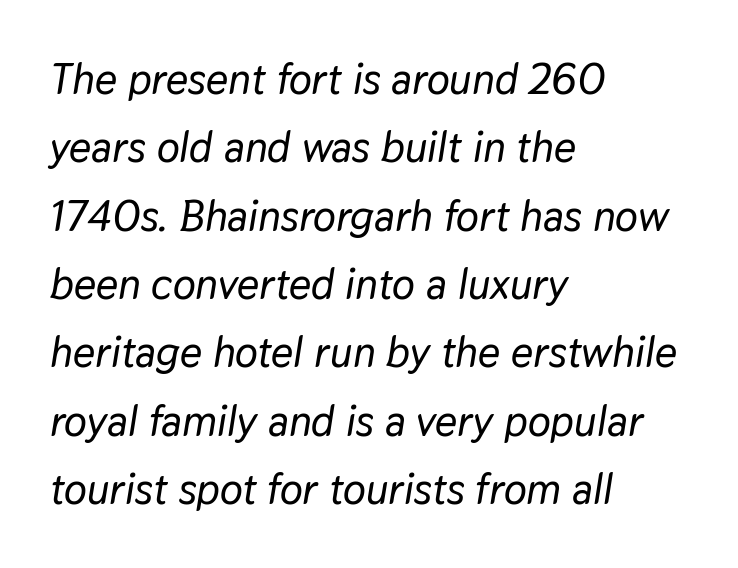
The image shows 43 px text type, italic (leaning right); set left-aligned, normal line spacing (1.59x), normal letter spacing, not underlined; low stroke contrast and a medium x-height.
